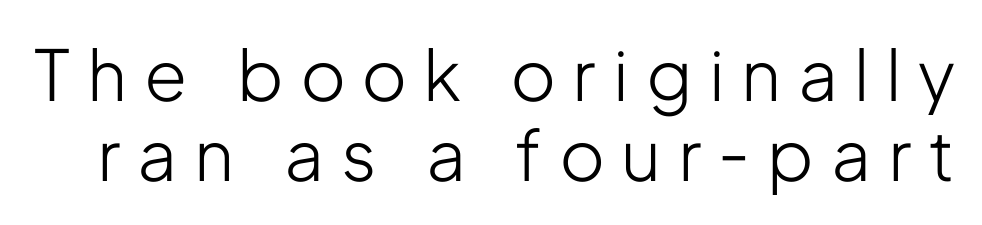
{"serif": "no", "italic": "no", "bold": "no", "weight": "light", "width": "condensed", "stroke_contrast": "low", "x_height": "medium", "monospaced": "no", "underline": "no", "line_spacing": "tight", "line_spacing_ratio": 1.14, "letter_spacing": "wide", "letter_spacing_em": 0.27, "glyph_px": 70}
